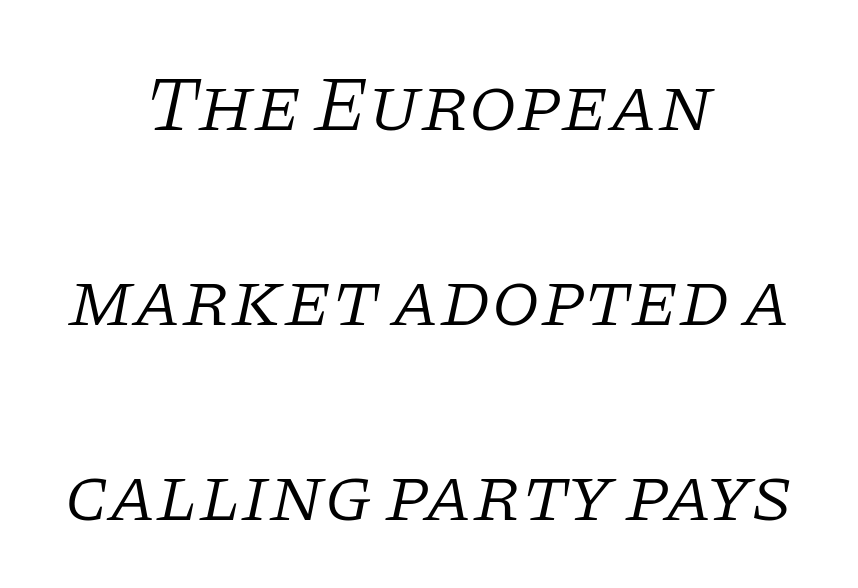
The image shows 79 px light serif type, italic (leaning right); set centered, loose line spacing (2.47x), normal letter spacing, not underlined; low stroke contrast and a large x-height.
